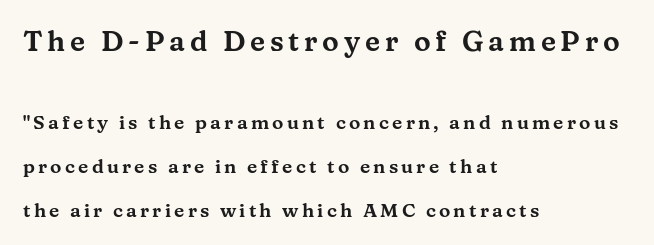
{"serif": "yes", "italic": "no", "width": "wide", "stroke_contrast": "medium", "x_height": "medium", "monospaced": "no", "underline": "no", "align": "left", "line_spacing": "loose", "line_spacing_ratio": 2.31, "larger_block": "first", "size_ratio": 1.47, "glyph_px": 28}
